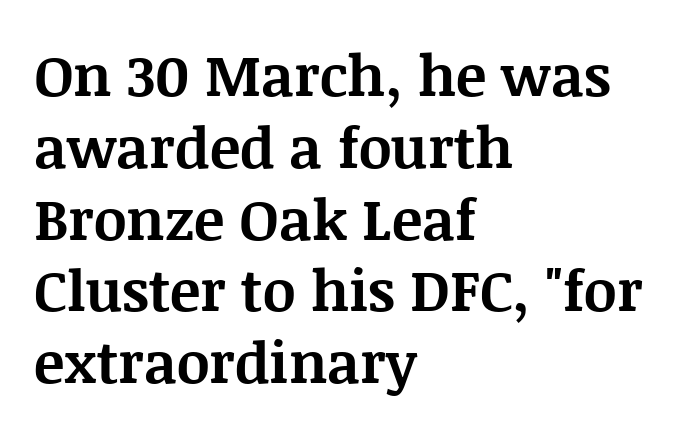
{"serif": "yes", "italic": "no", "bold": "yes", "weight": "bold", "width": "normal", "stroke_contrast": "medium", "x_height": "large", "monospaced": "no", "underline": "no", "align": "left", "line_spacing": "normal", "line_spacing_ratio": 1.26, "letter_spacing": "normal", "letter_spacing_em": 0.0, "glyph_px": 57}
